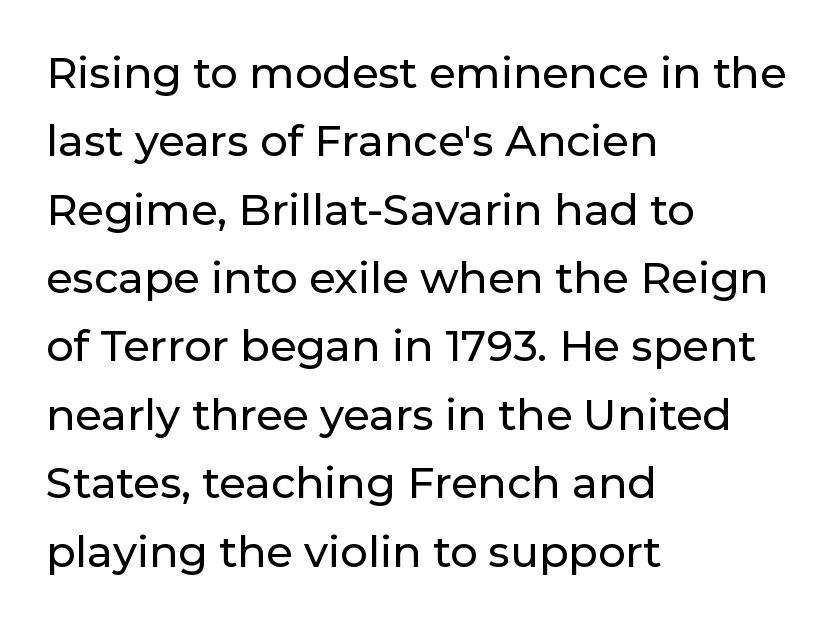
{"serif": "no", "italic": "no", "width": "normal", "stroke_contrast": "low", "x_height": "medium", "monospaced": "no", "underline": "no", "align": "left", "line_spacing": "normal", "line_spacing_ratio": 1.59, "letter_spacing": "normal", "letter_spacing_em": 0.0, "glyph_px": 43}
